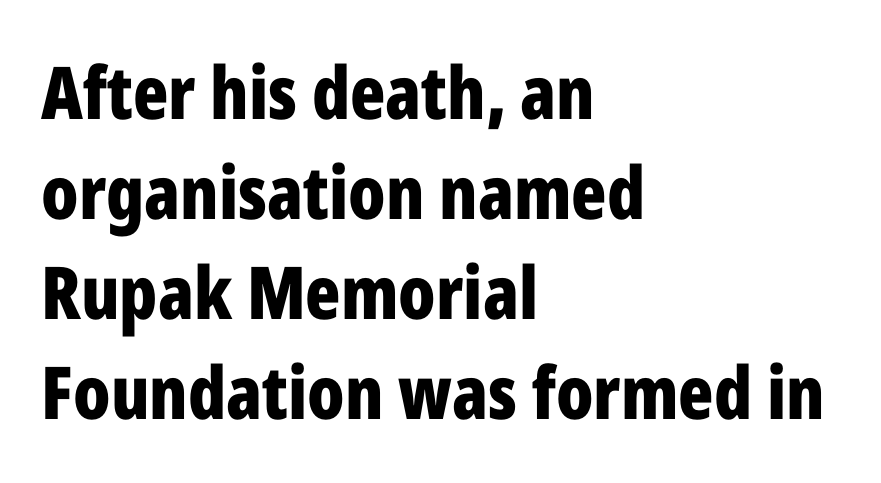
{"serif": "no", "italic": "no", "bold": "yes", "weight": "bold", "width": "condensed", "stroke_contrast": "low", "x_height": "medium", "monospaced": "no", "underline": "no", "align": "left", "line_spacing": "normal", "line_spacing_ratio": 1.37, "letter_spacing": "normal", "letter_spacing_em": 0.0, "glyph_px": 73}
